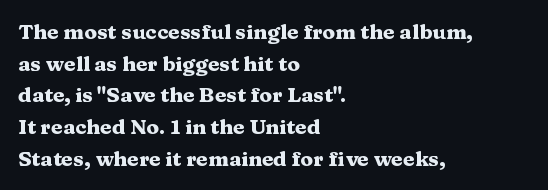
{"italic": "no", "bold": "yes", "underline": "no", "align": "left", "line_spacing": "normal", "line_spacing_ratio": 1.51, "letter_spacing": "normal", "letter_spacing_em": 0.0, "glyph_px": 21}
